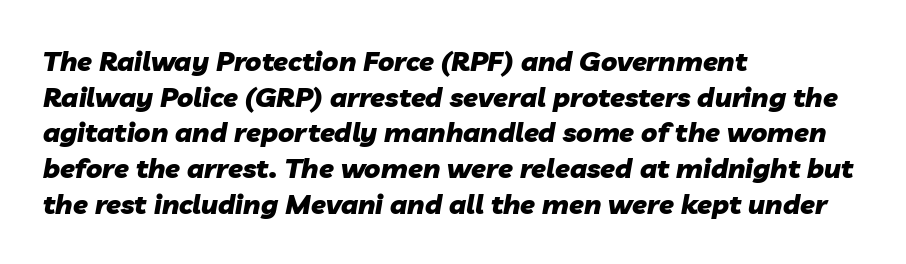
These lines sit exactly where default settings would place them. The zone under the glyphs is completely vacant. Notice how the stems are inclined rather than vertical — that's the hallmark of italics. This rendering leaves character spacing at its baseline value.
